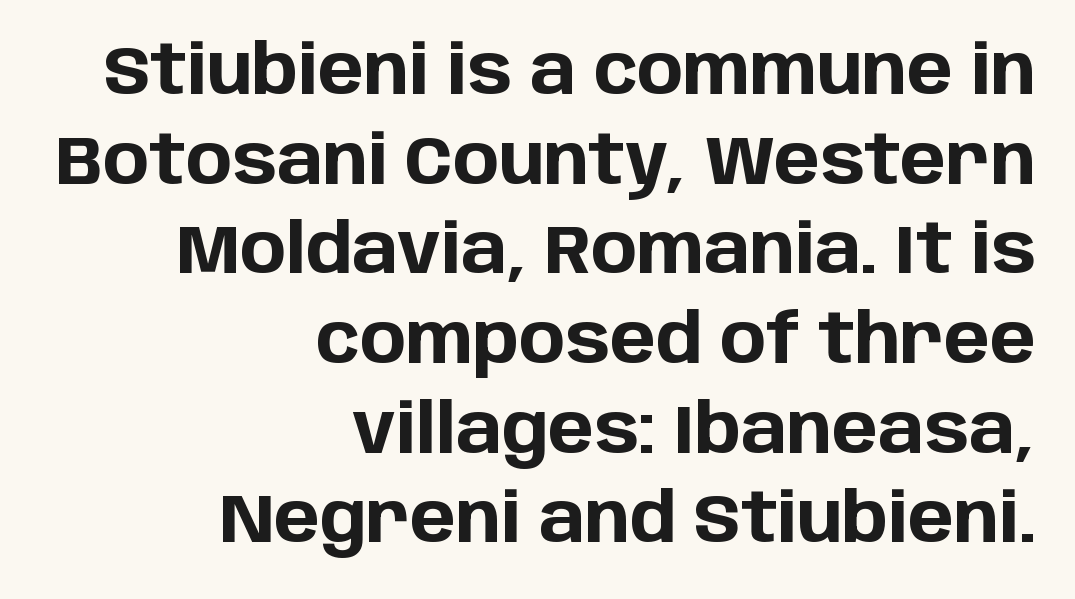
Regarding serifs, this sample does without them. Plain, unruled lines of type. Typographic density is high because the face is bold. The lettering stays uniformly vertical, giving the passage a roman look. Compared with a flush-left layout, this one pins lines to the opposite, right side. Leading matches the norm, producing a regular column.
